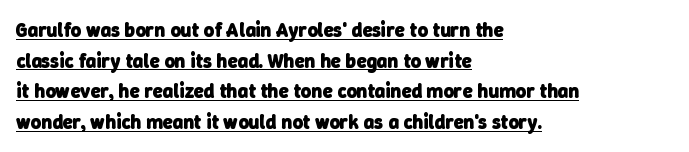
Left-aligned paragraph, ragged on the right. Quick note: interline space is typical. Has an underline been added? It has. Weight check: bold — yes, fully.
